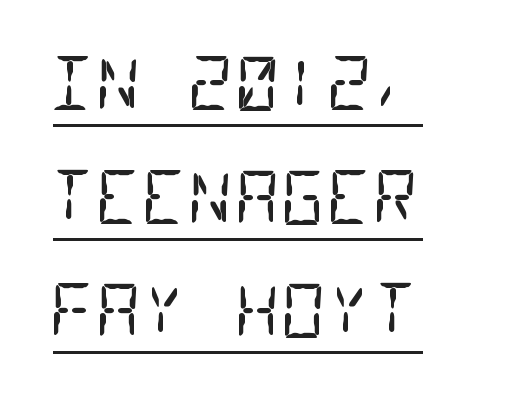
Standard letterfit; no display-style spreading of the glyphs. Weight class: somewhere from thin through regular. The designer went with a sans here, leaving each stem footless. Underlining? Definitely there. The rendering anchors every line to the left-hand side. Here the designer chose a console-style face with uniform glyph widths.
